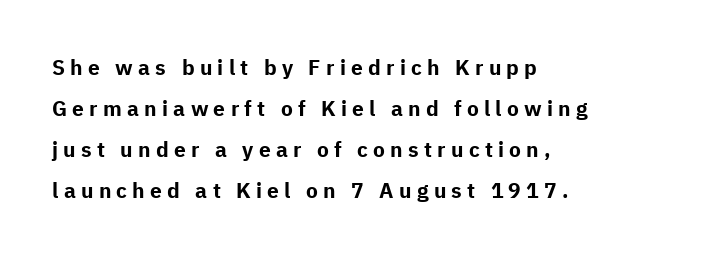
{"italic": "no", "bold": "yes", "underline": "no", "align": "left", "line_spacing": "loose", "line_spacing_ratio": 1.96, "letter_spacing": "wide", "letter_spacing_em": 0.25, "glyph_px": 21}
